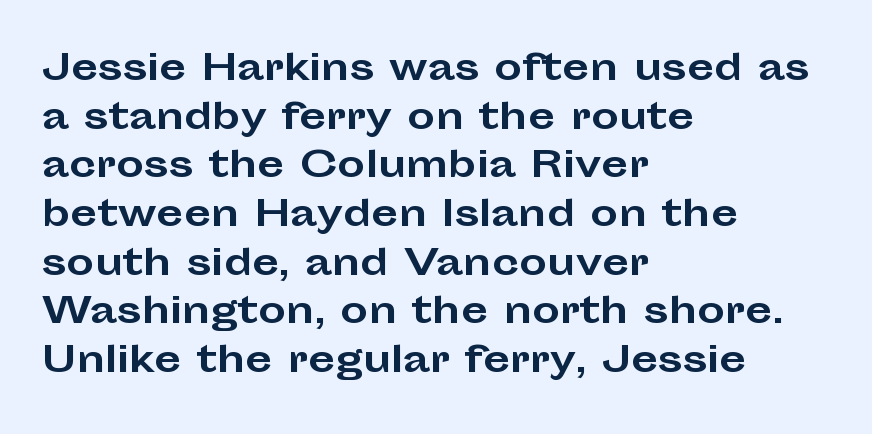
The image shows 35 px bold, wide sans-serif type, upright; set left-aligned, normal line spacing (1.39x), normal letter spacing, not underlined; low stroke contrast and a medium x-height.
